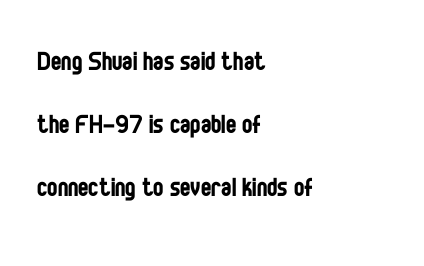
Typographically, this falls in the sans-serif category. The typography opts for an upright posture over an oblique one. Do the characters align in a grid? No, the font is proportional. Summary of weight: not heavy and not bold.
